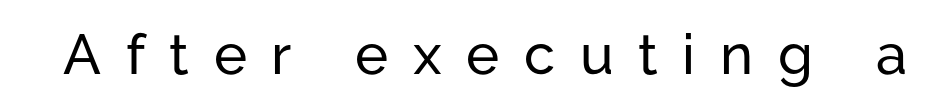
Q: Is the text italic (slanted)? A: No, it is upright.
Q: Is the typeface a serif or a sans-serif typeface? A: Sans-serif.
Q: Is the text underlined? A: No.
Q: Is the spacing between letters normal or unusually wide? A: Unusually wide.
Q: Width (condensed, normal, or wide)? A: Normal.
Q: Stroke contrast? A: Low.
Q: x-height? A: Medium.
Q: Monospaced? A: No.
